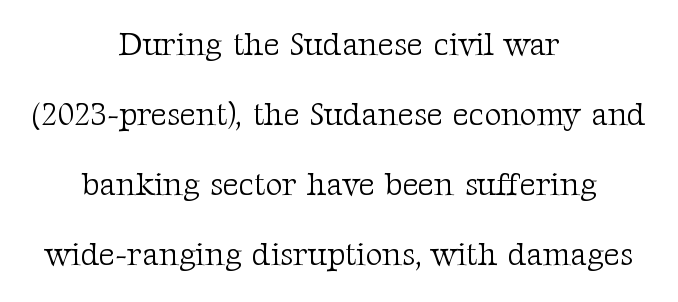
The image shows 32 px light serif type, upright; set centered, loose line spacing (2.19x), normal letter spacing, not underlined; medium stroke contrast and a medium x-height.
